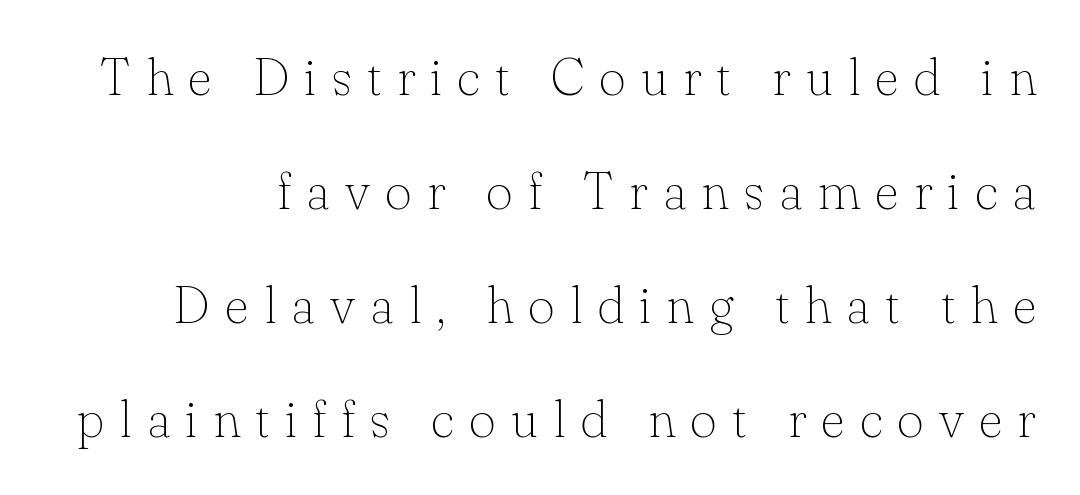
Q: Is the text bold? A: No.
Q: Is the text italic (slanted)? A: No, it is upright.
Q: Is the typeface a serif or a sans-serif typeface? A: Serif.
Q: Is the text underlined? A: No.
Q: Is the spacing between letters normal or unusually wide? A: Unusually wide.
Q: Is the spacing between lines tight, normal or loose? A: Loose.
Q: Width (condensed, normal, or wide)? A: Normal.
Q: Stroke contrast? A: Low.
Q: x-height? A: Small.
Q: Monospaced? A: No.
